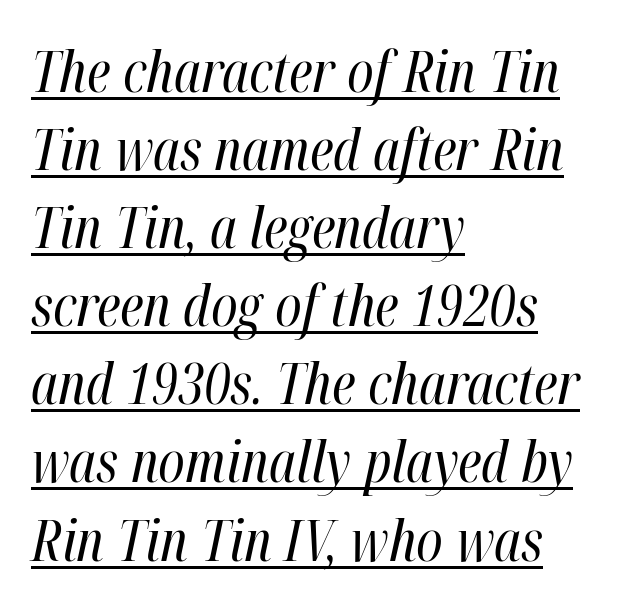
Looks like regular typesetting: each glyph gets only the width it needs. Where is the straight margin? On the left. How would I describe the line gaps? Plain and ordinary. This sample carries an underscore along the baseline area.
